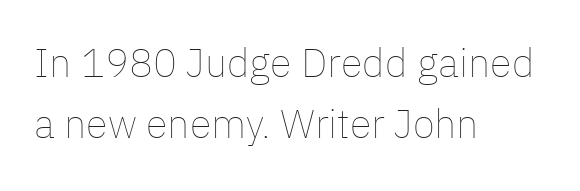
The image shows 40 px thin type, upright; set left-aligned, normal line spacing (1.52x), normal letter spacing, not underlined; low stroke contrast and a medium x-height.
